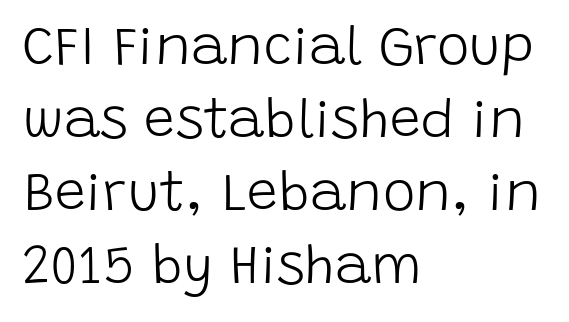
The image shows 55 px light sans-serif type, upright; set left-aligned, normal line spacing (1.33x), normal letter spacing, not underlined; low stroke contrast and a large x-height.
